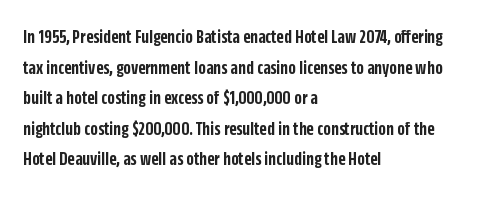
{"italic": "no", "bold": "semi", "underline": "no", "align": "left", "line_spacing": "normal", "line_spacing_ratio": 1.53, "letter_spacing": "normal", "letter_spacing_em": 0.0, "glyph_px": 20}
